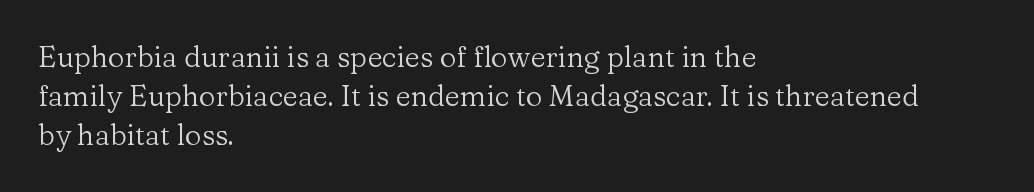
The image shows 29 px regular-weight serif type, upright; set left-aligned, normal line spacing (1.35x), normal letter spacing, not underlined; low stroke contrast and a medium x-height.
